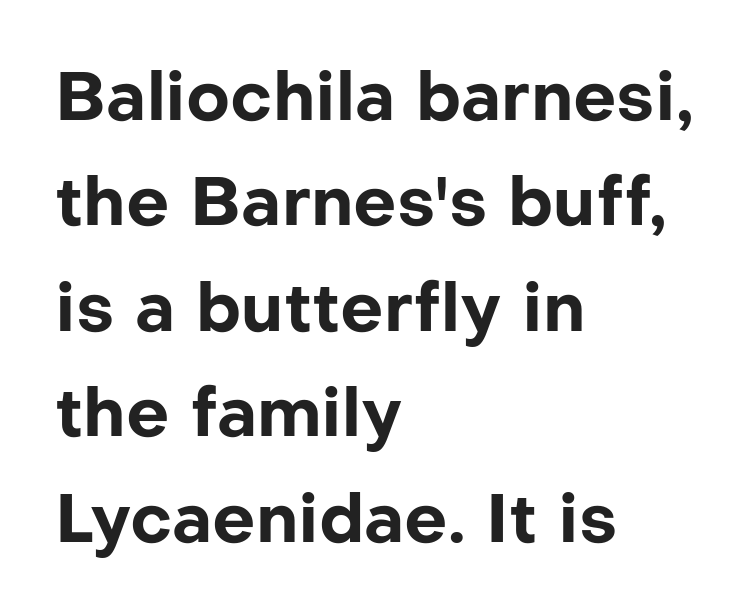
Heavy, bold letterforms. Which margin do the lines hug? The left one — the right edge is uneven. A typesetter would call this leading conventional body-copy spacing. Honestly, there is no underline to notice here at all.
